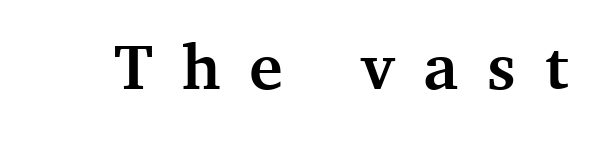
{"serif": "yes", "italic": "no", "bold": "yes", "weight": "semibold", "width": "normal", "stroke_contrast": "medium", "x_height": "medium", "monospaced": "no", "underline": "no", "letter_spacing": "wide", "letter_spacing_em": 0.46, "glyph_px": 64}
